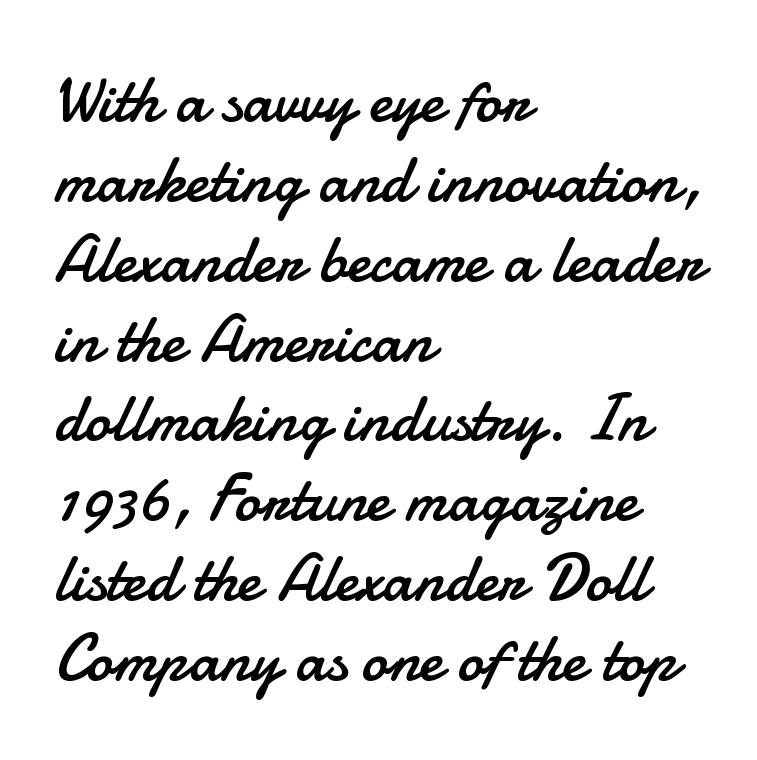
Here the designer chose a conventional face with non-uniform glyph widths. The designer went with a sans here, leaving each stem footless. Honestly, there is no underline to notice here at all. Observe the ordinary spacing: letters are neighbours, not strangers.
